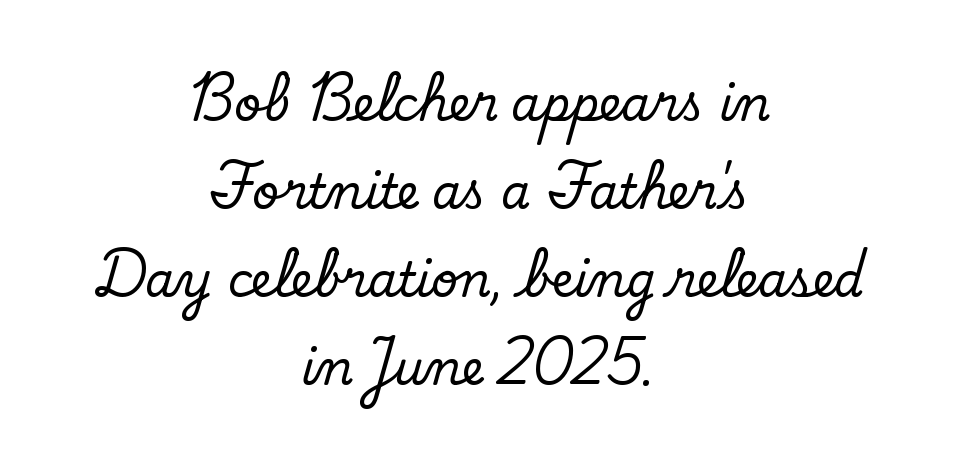
{"serif": "yes", "width": "normal", "stroke_contrast": "low", "x_height": "small", "monospaced": "no", "underline": "no", "align": "center", "line_spacing_ratio": 1.87, "letter_spacing": "normal", "letter_spacing_em": 0.0, "glyph_px": 47}
